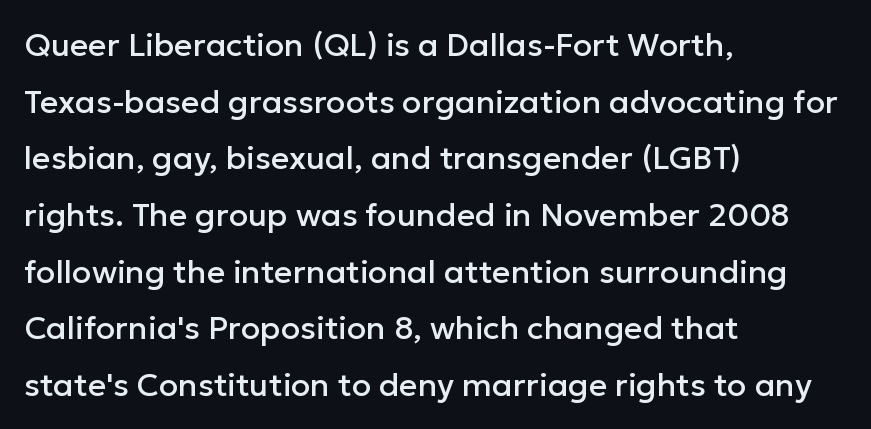
{"serif": "no", "italic": "no", "width": "normal", "stroke_contrast": "low", "x_height": "medium", "monospaced": "no", "underline": "no", "align": "left", "line_spacing_ratio": 1.77, "letter_spacing": "normal", "letter_spacing_em": 0.0, "glyph_px": 32}
